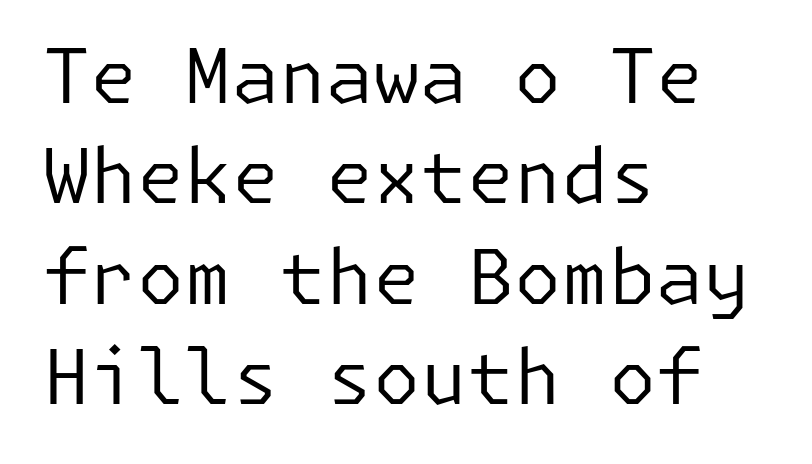
Q: Is the text bold? A: No.
Q: Is the text italic (slanted)? A: No, it is upright.
Q: Is the typeface a serif or a sans-serif typeface? A: Sans-serif.
Q: Is the text underlined? A: No.
Q: How is the paragraph aligned? A: Left-aligned.
Q: Is the spacing between letters normal or unusually wide? A: Normal.
Q: Is the spacing between lines tight, normal or loose? A: Normal.
Q: Width (condensed, normal, or wide)? A: Normal.
Q: Stroke contrast? A: Low.
Q: x-height? A: Medium.
